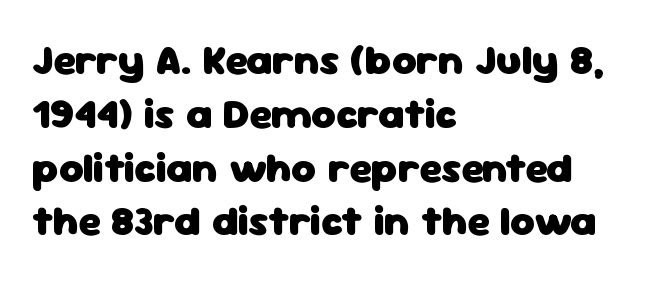
The paragraph has a hard left edge and a soft right edge. Character widths vary here, with narrow letters taking less room than wide ones. The type family on display is of the sans-serif kind. In terms of leading, this rendering sits right in the middle.
